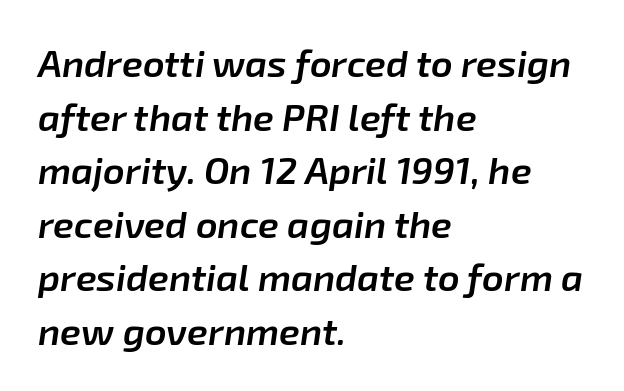
The image shows 38 px semibold type, italic (leaning right); set left-aligned, normal line spacing (1.41x), normal letter spacing, not underlined; low stroke contrast and a medium x-height.
